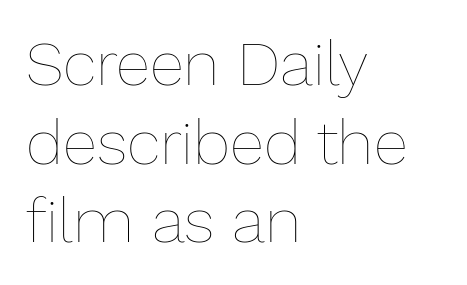
The image shows 63 px thin type, upright; set left-aligned, normal line spacing (1.25x), normal letter spacing, not underlined; low stroke contrast and a medium x-height.
